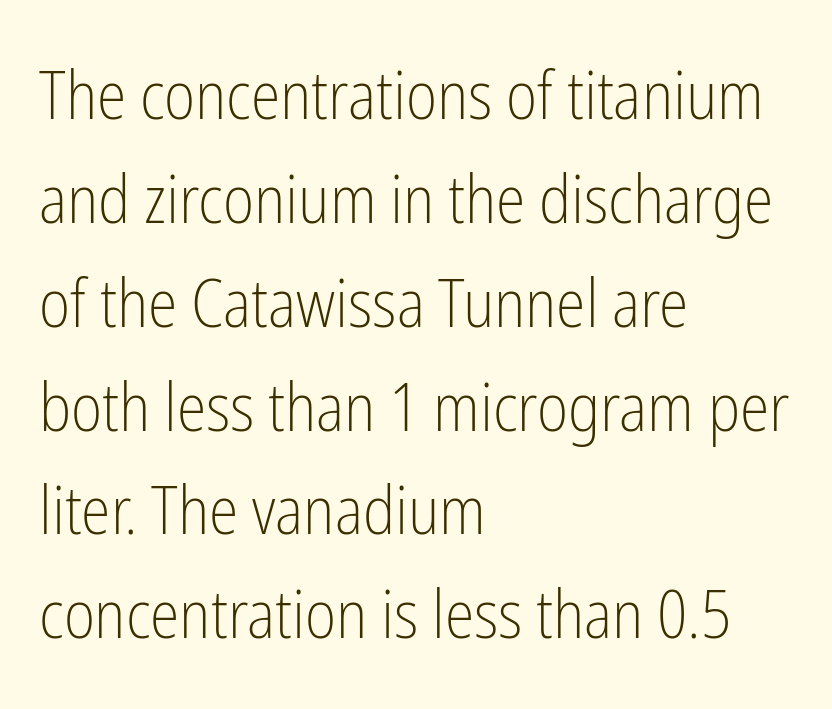
The image shows 67 px light, condensed sans-serif type, upright; set left-aligned, normal line spacing (1.55x), normal letter spacing, not underlined; low stroke contrast and a medium x-height.
